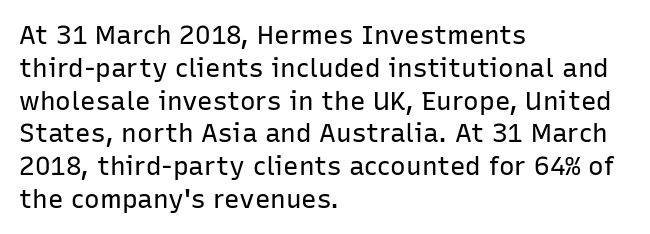
The image shows 26 px text type, upright; set left-aligned, normal line spacing (1.26x), normal letter spacing, not underlined.
